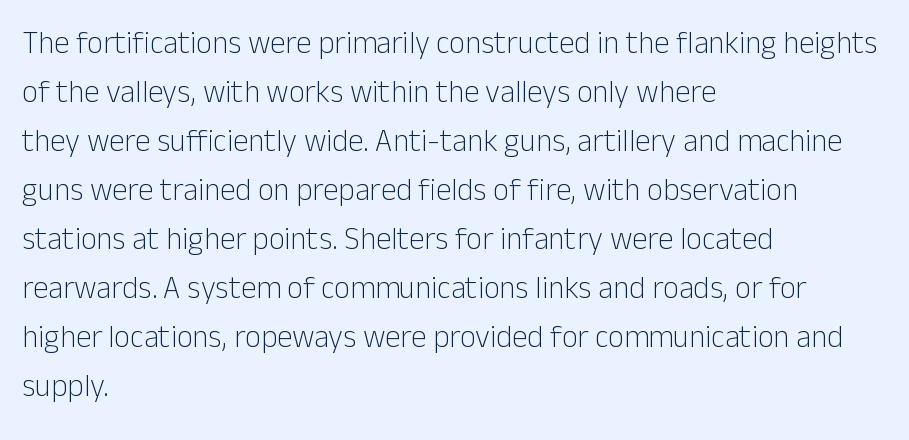
The text block is weighted toward the left margin, trailing off unevenly rightward. Baseline-to-baseline distance is the conventional proportion of letter height. In terms of posture, this sample is upright. Do the characters align in a grid? No, the font is proportional.
